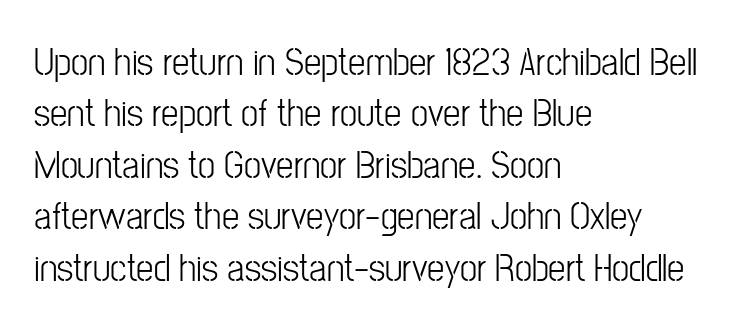
Q: Is the text italic (slanted)? A: No, it is upright.
Q: Is the typeface a serif or a sans-serif typeface? A: Sans-serif.
Q: Is the text underlined? A: No.
Q: How is the paragraph aligned? A: Left-aligned.
Q: Is the spacing between letters normal or unusually wide? A: Normal.
Q: Is the spacing between lines tight, normal or loose? A: Normal.
Q: Width (condensed, normal, or wide)? A: Condensed.
Q: Stroke contrast? A: Low.
Q: x-height? A: Medium.
Q: Monospaced? A: No.
